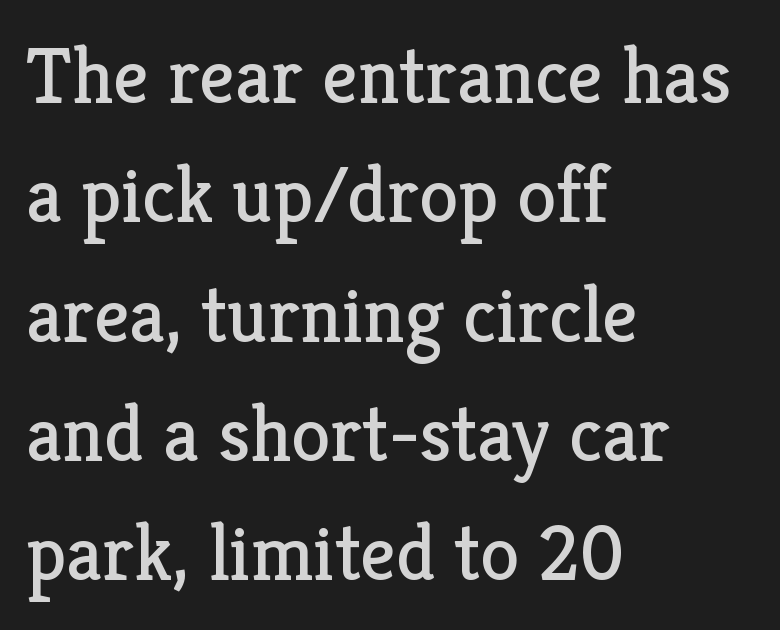
Descender tails drop into unmarked territory. Here the designer chose a conventional face with non-uniform glyph widths. This sample uses an upright cut, with every glyph sitting square on the baseline. Short and long lines alike share a common starting point at left. Compared with typical body copy, the letter spacing here is the same.
